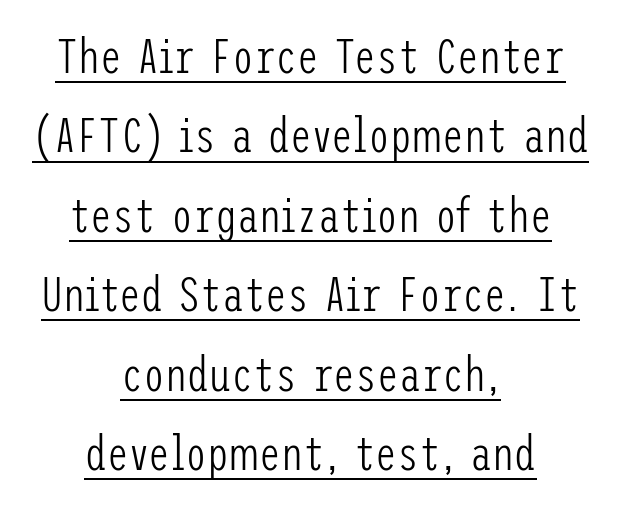
{"serif": "no", "italic": "no", "bold": "no", "weight": "light", "width": "condensed", "stroke_contrast": "low", "x_height": "medium", "underline": "yes", "align": "center", "line_spacing": "normal", "line_spacing_ratio": 1.62, "letter_spacing": "normal", "letter_spacing_em": 0.0, "glyph_px": 49}
